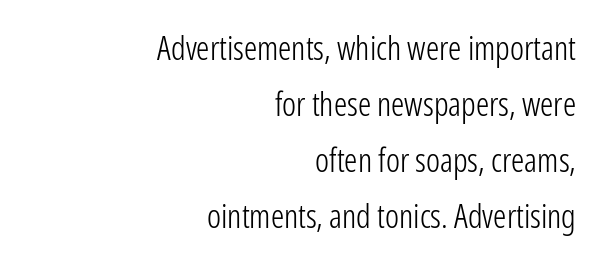
{"serif": "no", "italic": "no", "bold": "no", "weight": "light", "width": "condensed", "stroke_contrast": "low", "x_height": "medium", "monospaced": "no", "underline": "no", "align": "right", "line_spacing": "normal", "line_spacing_ratio": 1.7, "letter_spacing": "normal", "letter_spacing_em": 0.0, "glyph_px": 33}
